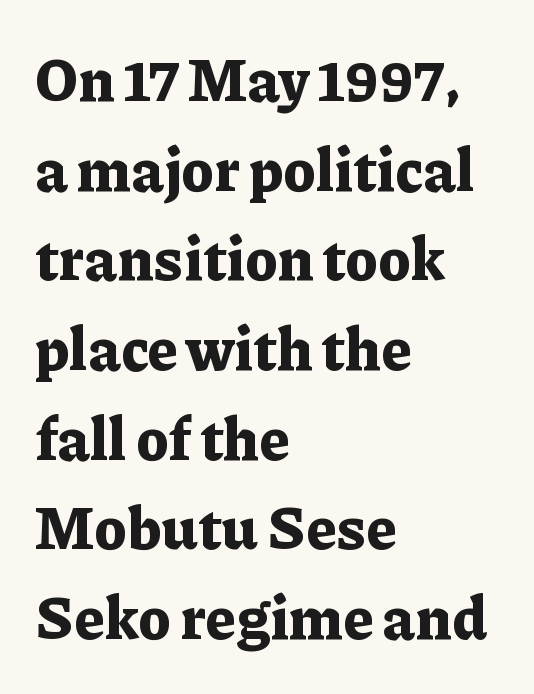
This is serif lettering, the kind often seen in printed books. A classic flush-left, rag-right setting is used for this passage. The gap between lines stays unmarked. The font's upright variant was chosen for this text.
